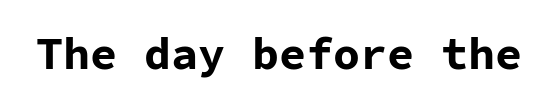
The line texture is even and compact thanks to regular tracking. Underline: absent. The sample has been set heavy, in full bold. You can tell it's not italic because the verticals are truly vertical. The rendering uses typewriter-style spacing with identical character cells.
